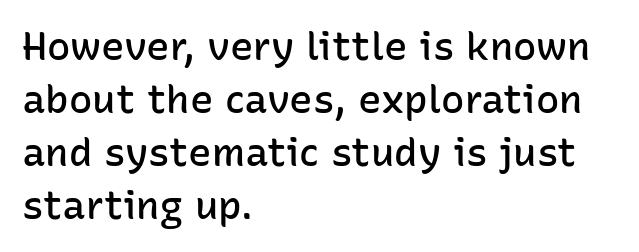
Q: Is the text bold? A: Semi-bold.
Q: Is the text italic (slanted)? A: No, it is upright.
Q: Is the typeface a serif or a sans-serif typeface? A: Sans-serif.
Q: Is the text underlined? A: No.
Q: How is the paragraph aligned? A: Left-aligned.
Q: Is the spacing between letters normal or unusually wide? A: Normal.
Q: Is the spacing between lines tight, normal or loose? A: Normal.
Q: Width (condensed, normal, or wide)? A: Normal.
Q: Stroke contrast? A: Low.
Q: x-height? A: Medium.
Q: Monospaced? A: No.
